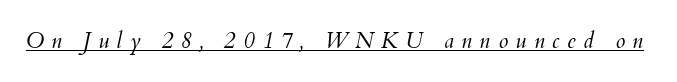
The image shows 22 px text type, italic (leaning right); set unusually wide letter spacing (+0.34 em), underlined.
